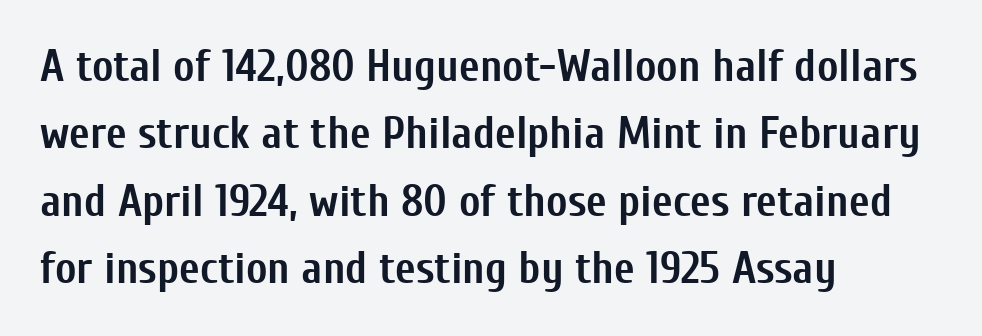
{"serif": "no", "italic": "no", "bold": "yes", "weight": "semibold", "width": "condensed", "stroke_contrast": "low", "x_height": "medium", "monospaced": "no", "underline": "no", "align": "left", "line_spacing": "normal", "line_spacing_ratio": 1.5, "letter_spacing": "normal", "letter_spacing_em": 0.0, "glyph_px": 45}
